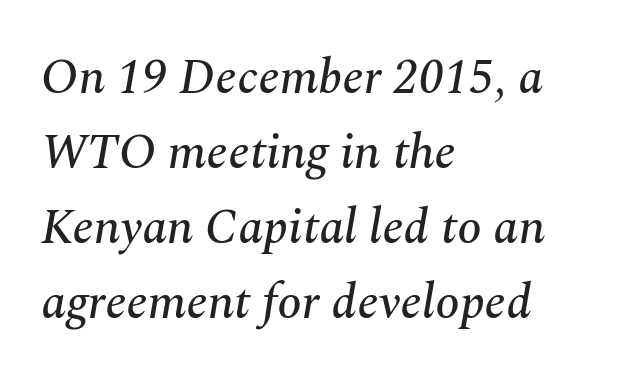
The image shows 49 px serif type, italic (leaning right); set left-aligned, normal line spacing (1.53x), normal letter spacing, not underlined; medium stroke contrast and a medium x-height.
